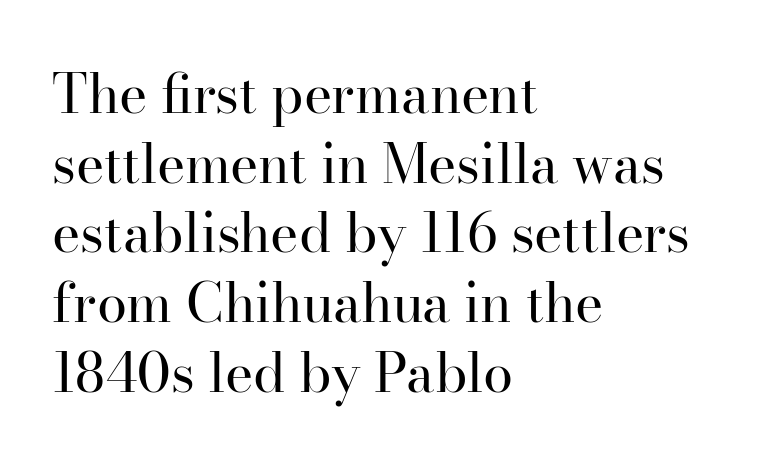
Inter-character spacing is left at the font's built-in metrics. The typesetter chose a ragged-right arrangement here. This is roman type, the default non-slanted kind. The text was rendered using a seriffed face with decorative stroke endings.
